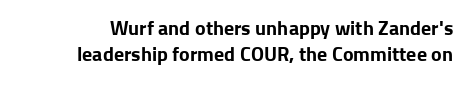
Q: Is the text bold? A: Yes.
Q: Is the text italic (slanted)? A: No, it is upright.
Q: Is the text underlined? A: No.
Q: Is the spacing between letters normal or unusually wide? A: Normal.
Q: Is the spacing between lines tight, normal or loose? A: Normal.
